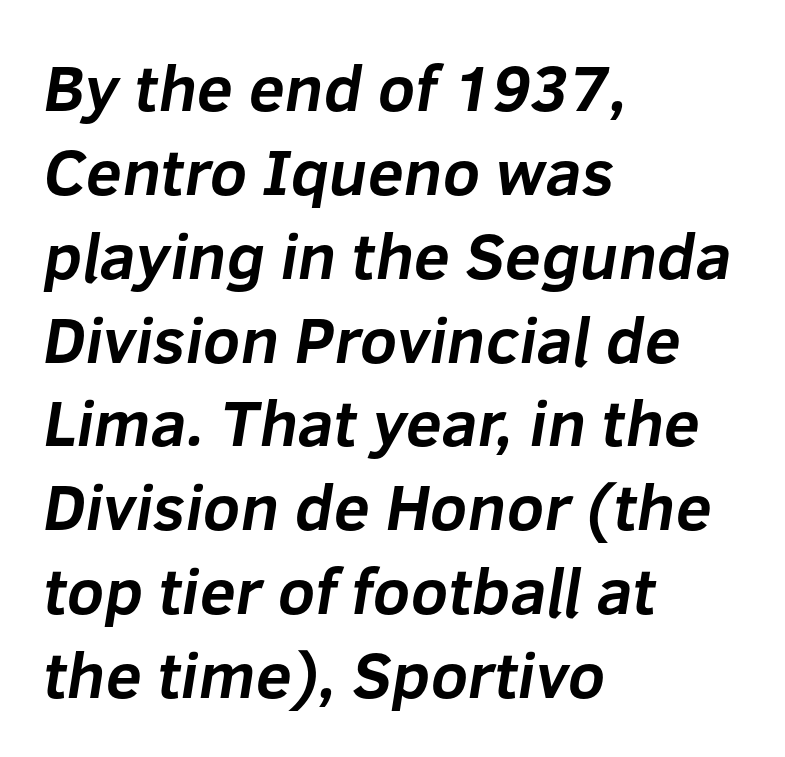
Q: Is the text bold? A: Yes.
Q: Is the typeface a serif or a sans-serif typeface? A: Sans-serif.
Q: Is the text underlined? A: No.
Q: How is the paragraph aligned? A: Left-aligned.
Q: Is the spacing between letters normal or unusually wide? A: Normal.
Q: Is the spacing between lines tight, normal or loose? A: Normal.
Q: Width (condensed, normal, or wide)? A: Normal.
Q: Stroke contrast? A: Low.
Q: x-height? A: Medium.
Q: Monospaced? A: No.
